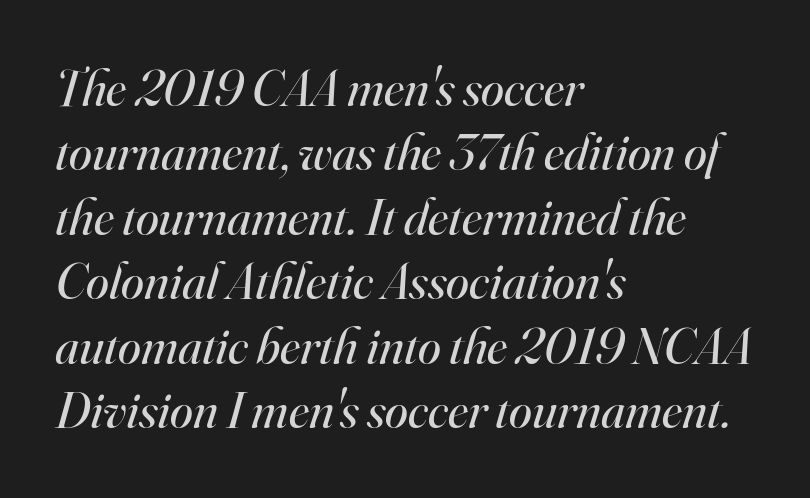
The image shows 52 px regular-weight serif type, italic (leaning right); set left-aligned, line spacing 1.24x, normal letter spacing, not underlined; high stroke contrast and a small x-height.
